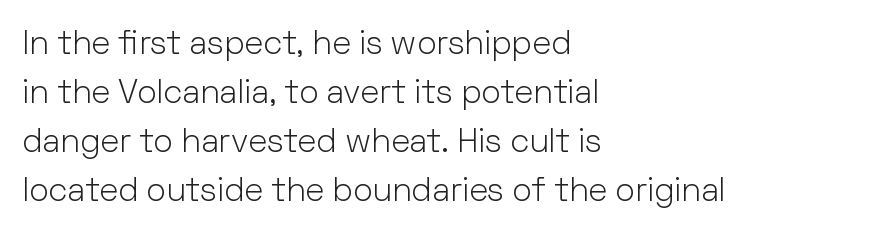
Q: Is the text bold? A: No.
Q: Is the text italic (slanted)? A: No, it is upright.
Q: Is the typeface a serif or a sans-serif typeface? A: Sans-serif.
Q: Is the text underlined? A: No.
Q: How is the paragraph aligned? A: Left-aligned.
Q: Is the spacing between letters normal or unusually wide? A: Normal.
Q: Is the spacing between lines tight, normal or loose? A: Normal.
Q: Width (condensed, normal, or wide)? A: Normal.
Q: Stroke contrast? A: Low.
Q: x-height? A: Medium.
Q: Monospaced? A: No.
